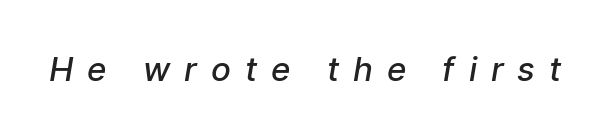
{"serif": "no", "bold": "semi", "weight": "semibold", "width": "normal", "stroke_contrast": "low", "x_height": "medium", "monospaced": "no", "underline": "no", "letter_spacing": "wide", "letter_spacing_em": 0.42, "glyph_px": 33}
